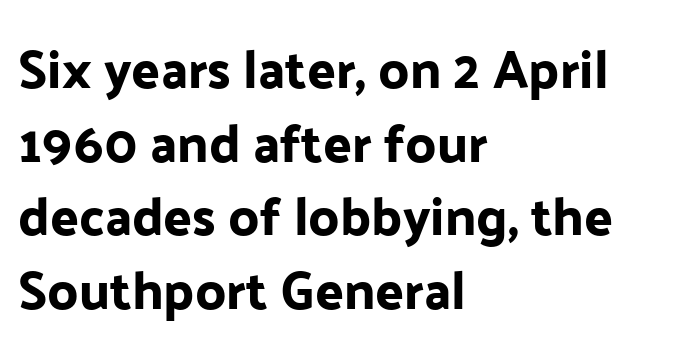
Upright lettering throughout. Check the space under the baseline: it is left empty. Type style note: lacks serifs. Think of a printed novel: that variable character pitch is what you see here. The space between consecutive lines is moderate. Students, note that the glyphs here touch the page at normal intervals.
